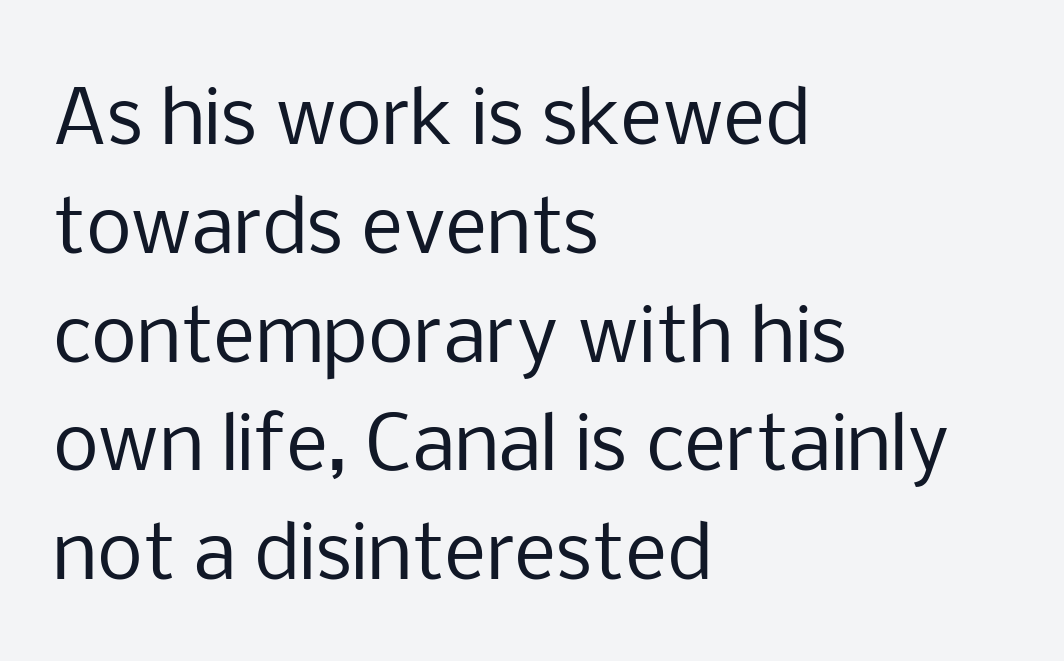
The image shows 73 px regular-weight sans-serif type, upright; set left-aligned, normal line spacing (1.49x), normal letter spacing, not underlined; low stroke contrast and a medium x-height.
